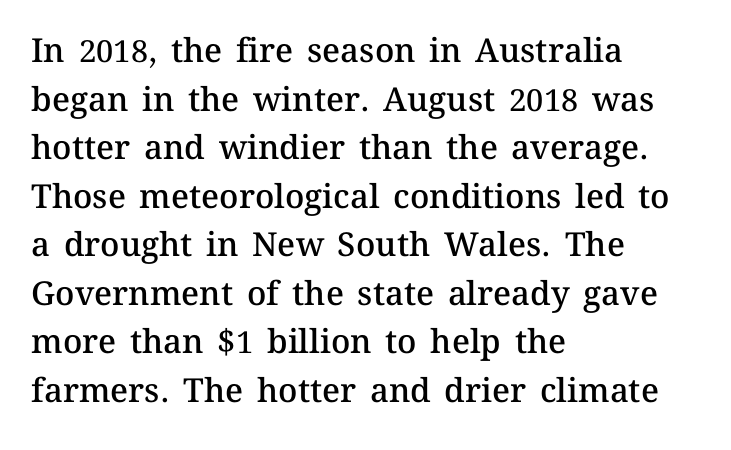
Q: Is the text bold? A: Semi-bold.
Q: Is the text italic (slanted)? A: No, it is upright.
Q: Is the text underlined? A: No.
Q: How is the paragraph aligned? A: Left-aligned.
Q: Is the spacing between letters normal or unusually wide? A: Normal.
Q: Is the spacing between lines tight, normal or loose? A: Normal.
Q: Width (condensed, normal, or wide)? A: Normal.
Q: Stroke contrast? A: Medium.
Q: x-height? A: Medium.
Q: Monospaced? A: No.
